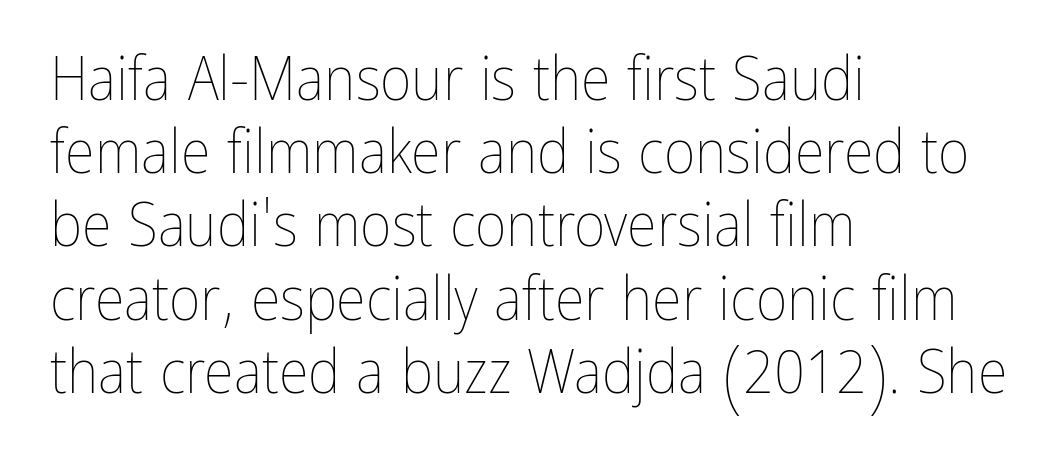
Q: Is the text bold? A: No.
Q: Is the text italic (slanted)? A: No, it is upright.
Q: Is the text underlined? A: No.
Q: How is the paragraph aligned? A: Left-aligned.
Q: Is the spacing between letters normal or unusually wide? A: Normal.
Q: Width (condensed, normal, or wide)? A: Condensed.
Q: Stroke contrast? A: Low.
Q: x-height? A: Medium.
Q: Monospaced? A: No.
